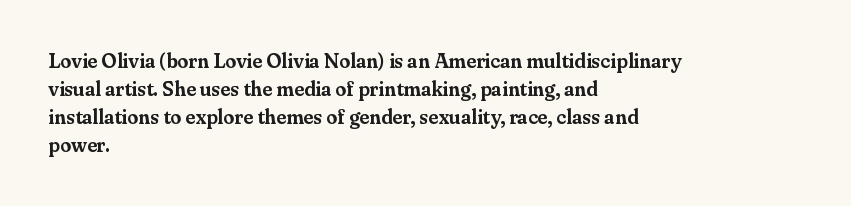
Q: Is the text italic (slanted)? A: No, it is upright.
Q: Is the text underlined? A: No.
Q: How is the paragraph aligned? A: Left-aligned.
Q: Is the spacing between letters normal or unusually wide? A: Normal.
Q: Is the spacing between lines tight, normal or loose? A: Normal.
